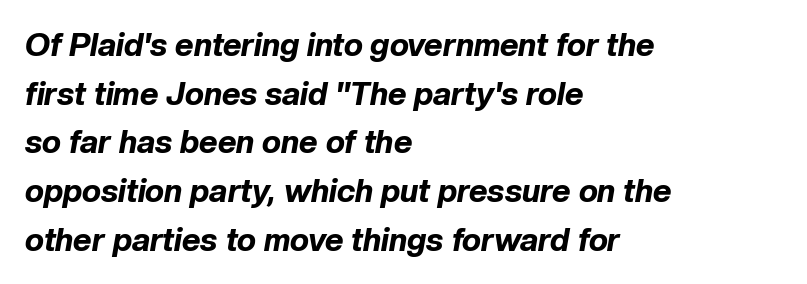
Q: Is the text bold? A: Yes.
Q: Is the text italic (slanted)? A: Yes, it leans right by about 10 degrees.
Q: Is the text underlined? A: No.
Q: How is the paragraph aligned? A: Left-aligned.
Q: Is the spacing between letters normal or unusually wide? A: Normal.
Q: Is the spacing between lines tight, normal or loose? A: Normal.
Q: Width (condensed, normal, or wide)? A: Normal.
Q: Stroke contrast? A: Low.
Q: x-height? A: Medium.
Q: Monospaced? A: No.
